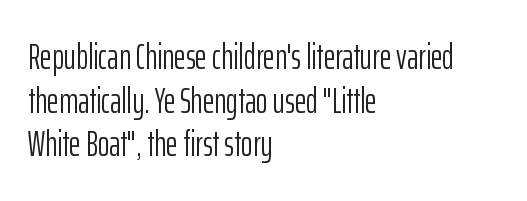
The image shows 36 px light, condensed sans-serif type, upright; set left-aligned, line spacing 1.21x, normal letter spacing, not underlined; low stroke contrast and a medium x-height.
